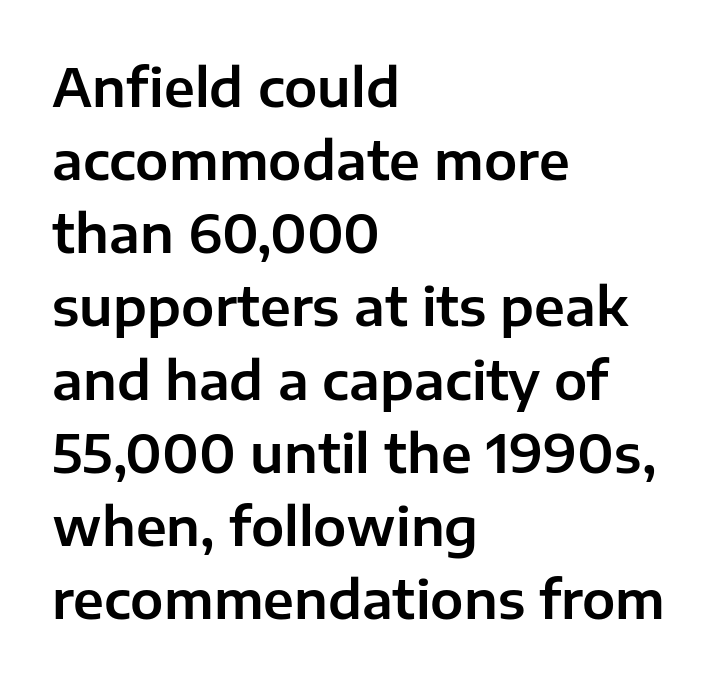
Default kerning and tracking; the words read as compact shapes. Horizontal bands of white between lines are of average thickness. Letterform terminals end flat and unadorned throughout the passage. Descenders are the only things crossing below the line.
